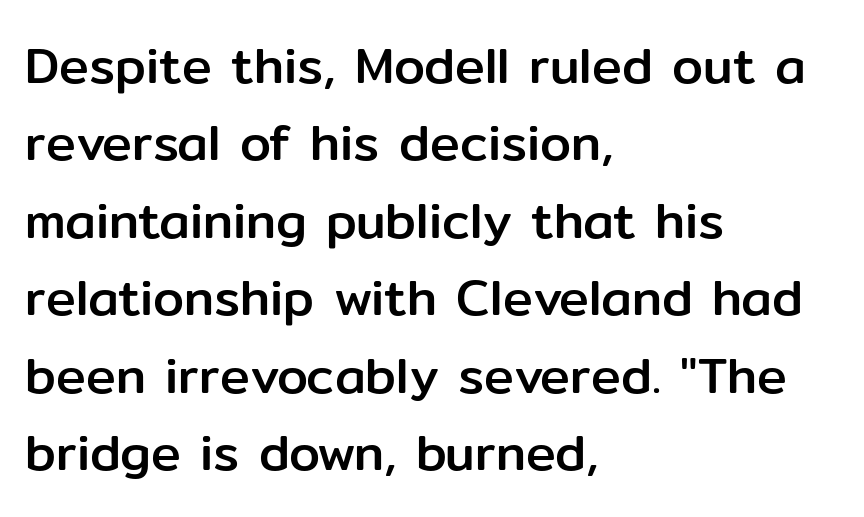
The image shows 50 px sans-serif type, upright; set left-aligned, normal line spacing (1.55x), normal letter spacing, not underlined; low stroke contrast and a medium x-height.
